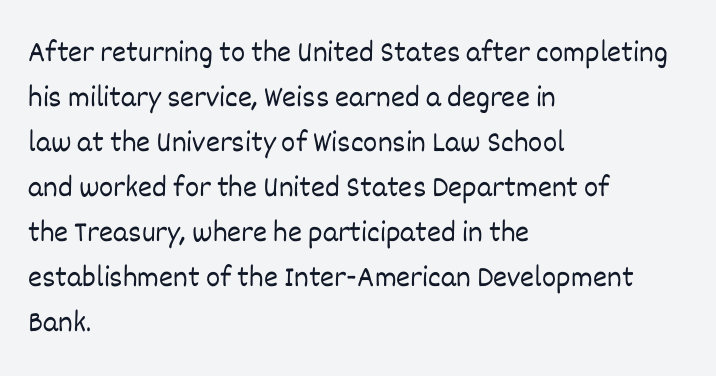
{"italic": "no", "bold": "no", "weight": "light", "width": "normal", "stroke_contrast": "low", "x_height": "large", "monospaced": "no", "underline": "no", "align": "left", "line_spacing": "normal", "line_spacing_ratio": 1.5, "letter_spacing": "normal", "letter_spacing_em": 0.0, "glyph_px": 30}
